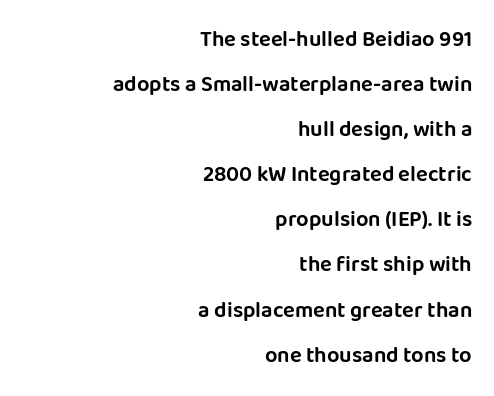
{"italic": "no", "underline": "no", "align": "right", "line_spacing": "loose", "line_spacing_ratio": 2.05, "letter_spacing": "normal", "letter_spacing_em": 0.0, "glyph_px": 22}
